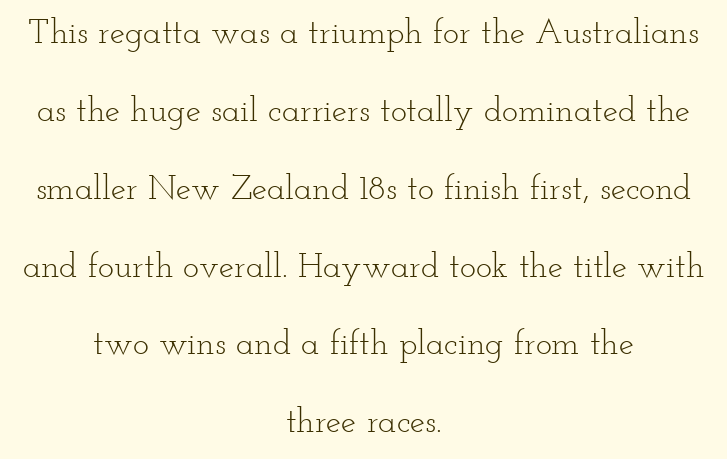
You can tell it's not italic because the verticals are truly vertical. The text was rendered using a seriffed face with decorative stroke endings. A typesetter would call this zero additional tracking. This block would shrink considerably if given ordinary leading; it's expanded now.
